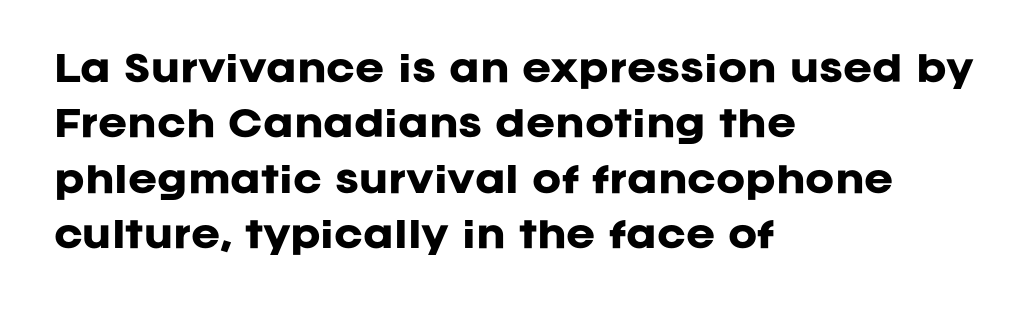
Look at the tracking — it's just the regular setting, nothing added. The face used here is proportionally spaced, like ordinary book or web type. The font family rendered here belongs to the sans-serif group. Heavy, bold letterforms.
